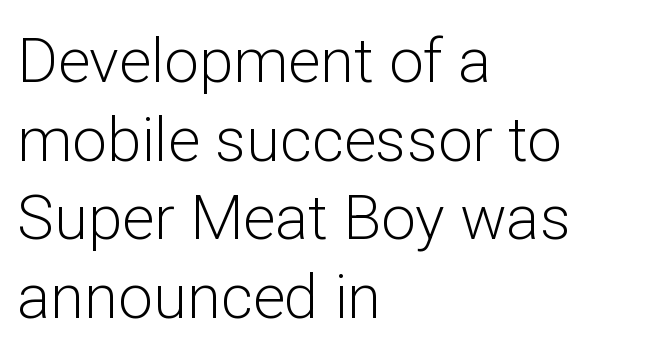
Interline gaps are of average width in this sample. The letters carry no serifs — their stems end cleanly without finishing strokes. The rendering uses natural spacing where letterforms have individual widths. Any mark beneath the type? The region is blank. In terms of posture, this sample is upright.
